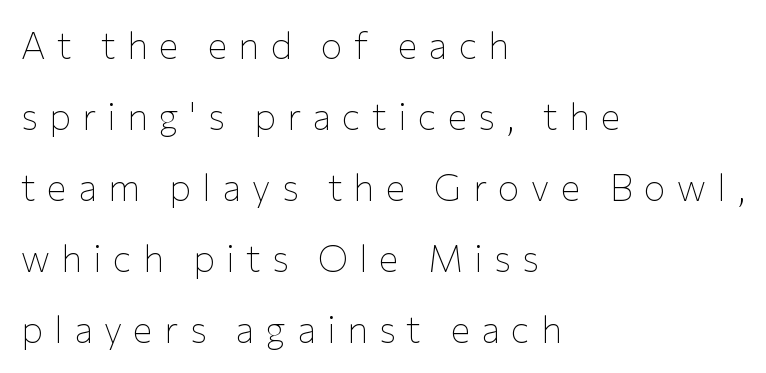
The image shows 37 px thin sans-serif type, upright; set left-aligned, loose line spacing (1.92x), unusually wide letter spacing (+0.3 em), not underlined; low stroke contrast and a medium x-height.
